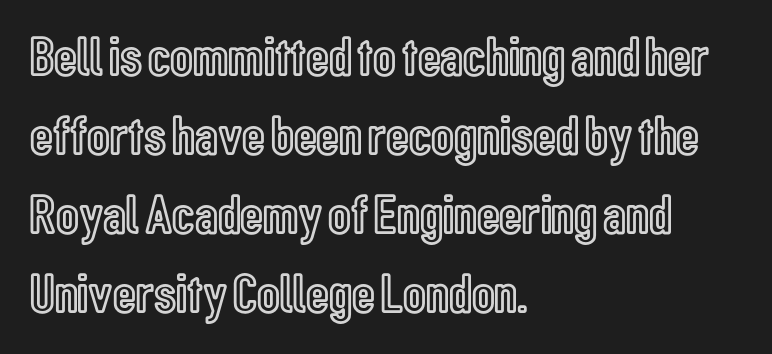
The face used here is rendered with its standard letterfit. The lettering holds an erect, upright posture throughout. This sample keeps an unexceptional amount of space between lines. The letters advance in unequal steps, a hallmark of proportional type. Each row of text sits above clean, open space. Typeset ragged right — the left edge is the straight one.
